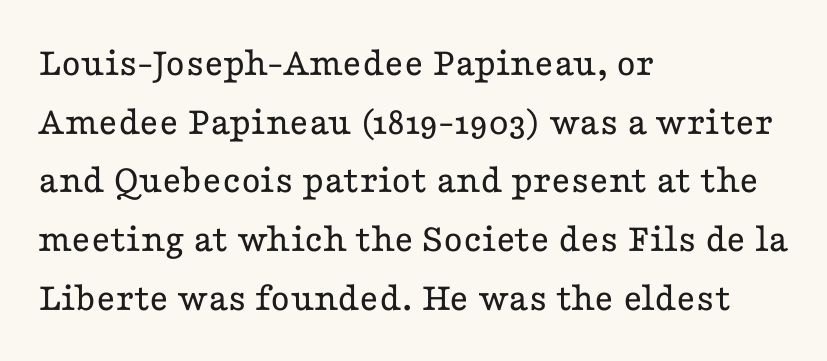
Q: Is the text bold? A: No.
Q: Is the text italic (slanted)? A: No, it is upright.
Q: Is the typeface a serif or a sans-serif typeface? A: Serif.
Q: Is the text underlined? A: No.
Q: How is the paragraph aligned? A: Left-aligned.
Q: Is the spacing between letters normal or unusually wide? A: Normal.
Q: Is the spacing between lines tight, normal or loose? A: Normal.
Q: Width (condensed, normal, or wide)? A: Wide.
Q: Stroke contrast? A: Low.
Q: x-height? A: Medium.
Q: Monospaced? A: No.
